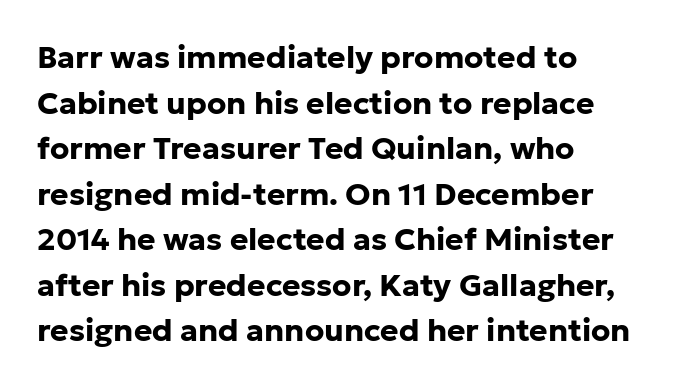
{"serif": "no", "italic": "no", "bold": "yes", "weight": "bold", "width": "normal", "stroke_contrast": "low", "x_height": "medium", "monospaced": "no", "underline": "no", "align": "left", "line_spacing": "normal", "line_spacing_ratio": 1.47, "letter_spacing": "normal", "letter_spacing_em": 0.0, "glyph_px": 31}
